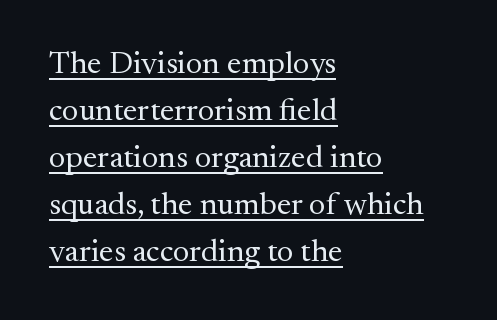
Q: Is the text bold? A: No.
Q: Is the text italic (slanted)? A: No, it is upright.
Q: Is the typeface a serif or a sans-serif typeface? A: Serif.
Q: Is the text underlined? A: Yes.
Q: How is the paragraph aligned? A: Left-aligned.
Q: Is the spacing between letters normal or unusually wide? A: Normal.
Q: Is the spacing between lines tight, normal or loose? A: Normal.
Q: Width (condensed, normal, or wide)? A: Normal.
Q: Stroke contrast? A: Medium.
Q: x-height? A: Small.
Q: Monospaced? A: No.
